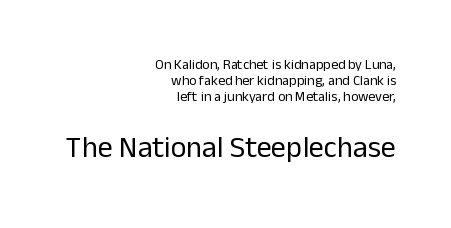
Q: Is the text bold? A: No.
Q: Is the text italic (slanted)? A: No, it is upright.
Q: Is the typeface a serif or a sans-serif typeface? A: Sans-serif.
Q: Is the text underlined? A: No.
Q: How is the paragraph aligned? A: Right-aligned.
Q: Is the spacing between letters normal or unusually wide? A: Normal.
Q: Is the spacing between lines tight, normal or loose? A: Tight.
Q: Which block of text is set in a larger size, the first (top) or the second (bottom)? A: The second (bottom) one.
Q: Width (condensed, normal, or wide)? A: Normal.
Q: Stroke contrast? A: Low.
Q: x-height? A: Medium.
Q: Monospaced? A: No.
